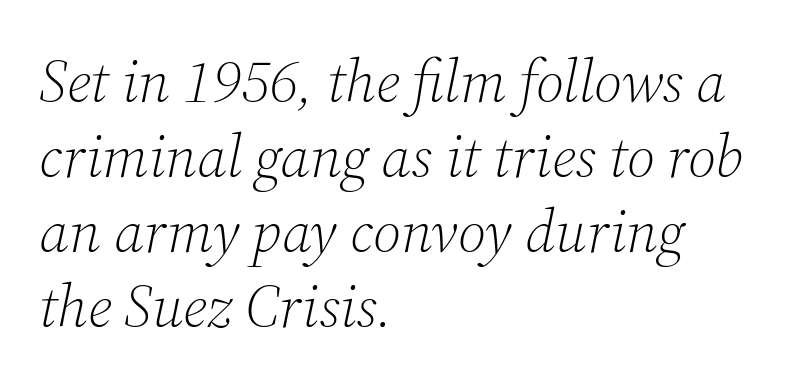
Each line starts at the same left margin while the right side varies. The area under the type is left untouched. Here the glyphs are tracked normally, forming tight word shapes. Students, observe: this is what conventionally led text looks like. Stroke mass is kept to a normal reading level or below. Tall strokes in this sample are angled rather than plumb.
